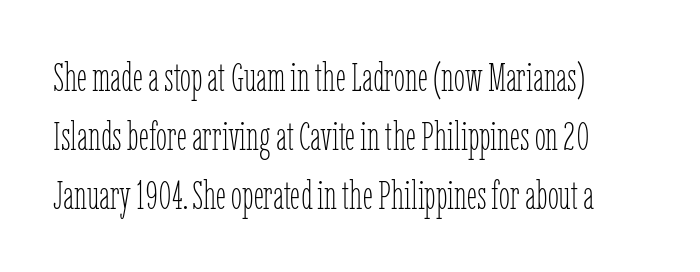
{"italic": "no", "bold": "no", "weight": "thin", "width": "condensed", "stroke_contrast": "low", "x_height": "medium", "monospaced": "no", "underline": "no", "align": "left", "line_spacing": "normal", "line_spacing_ratio": 1.47, "letter_spacing": "normal", "letter_spacing_em": 0.0, "glyph_px": 40}
